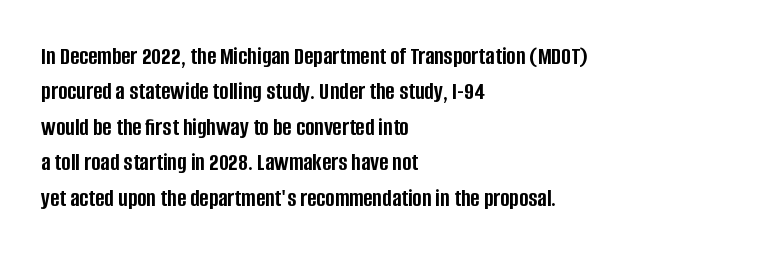
Q: Is the text bold? A: Yes.
Q: Is the text italic (slanted)? A: No, it is upright.
Q: Is the text underlined? A: No.
Q: How is the paragraph aligned? A: Left-aligned.
Q: Is the spacing between letters normal or unusually wide? A: Normal.
Q: Is the spacing between lines tight, normal or loose? A: Normal.
